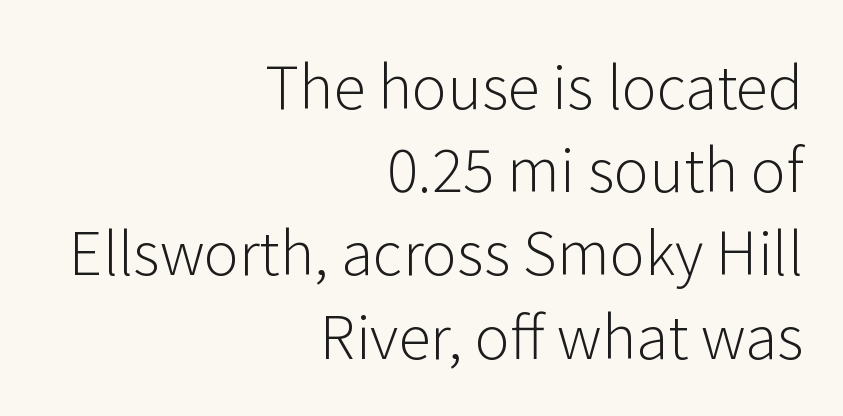
The image shows 59 px light sans-serif type, upright; set right-aligned, normal line spacing (1.41x), normal letter spacing, not underlined; low stroke contrast and a medium x-height.
